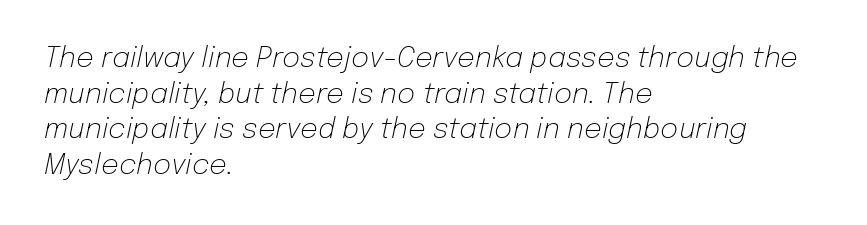
{"italic": "yes", "lean": "right", "slant_degrees": 12, "bold": "no", "weight": "light", "width": "normal", "stroke_contrast": "low", "x_height": "medium", "monospaced": "no", "underline": "no", "align": "left", "line_spacing": "normal", "line_spacing_ratio": 1.27, "letter_spacing": "normal", "letter_spacing_em": 0.0, "glyph_px": 28}
